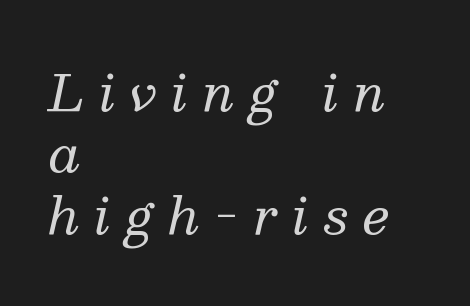
{"serif": "yes", "italic": "yes", "lean": "right", "slant_degrees": 13, "bold": "no", "weight": "regular", "width": "normal", "stroke_contrast": "medium", "x_height": "medium", "monospaced": "no", "underline": "no", "align": "left", "line_spacing_ratio": 1.23, "letter_spacing": "wide", "letter_spacing_em": 0.31, "glyph_px": 50}
